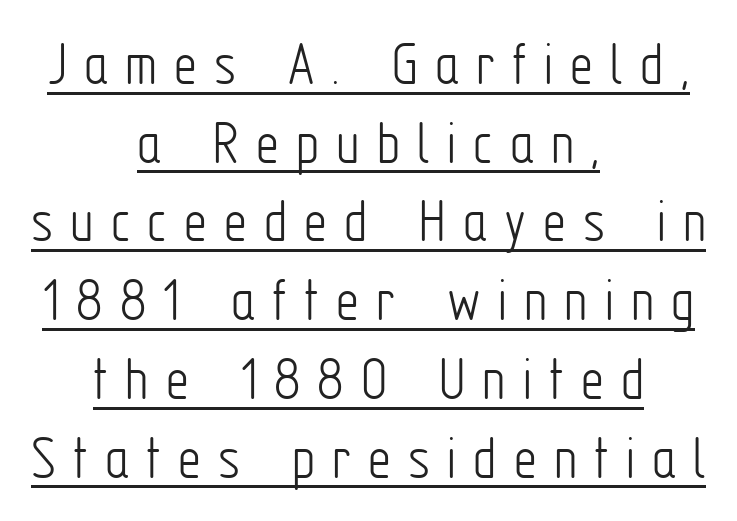
Posture: upright roman. The face used here is rendered with a markedly widened letterfit. In CSS terms this would be text-align: center. This sample has the flowing, uneven cadence of proportional lettering. Regarding serifs, this sample does without them. Underline: present.
